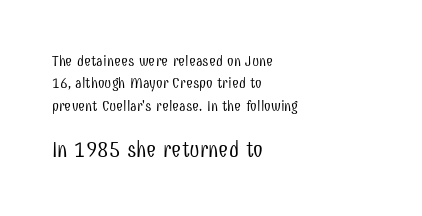
Q: Is the text bold? A: No.
Q: Is the text italic (slanted)? A: No, it is upright.
Q: Is the text underlined? A: No.
Q: How is the paragraph aligned? A: Left-aligned.
Q: Is the spacing between letters normal or unusually wide? A: Normal.
Q: Is the spacing between lines tight, normal or loose? A: Normal.
Q: Which block of text is set in a larger size, the first (top) or the second (bottom)? A: The second (bottom) one.
